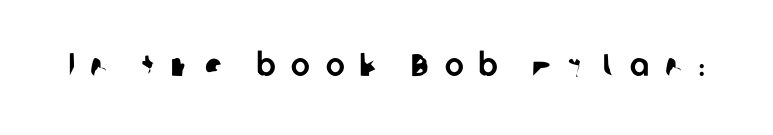
Q: Is the typeface a serif or a sans-serif typeface? A: Sans-serif.
Q: Is the text underlined? A: No.
Q: Is the spacing between letters normal or unusually wide? A: Unusually wide.
Q: Width (condensed, normal, or wide)? A: Normal.
Q: Stroke contrast? A: Low.
Q: x-height? A: Medium.
Q: Monospaced? A: No.
